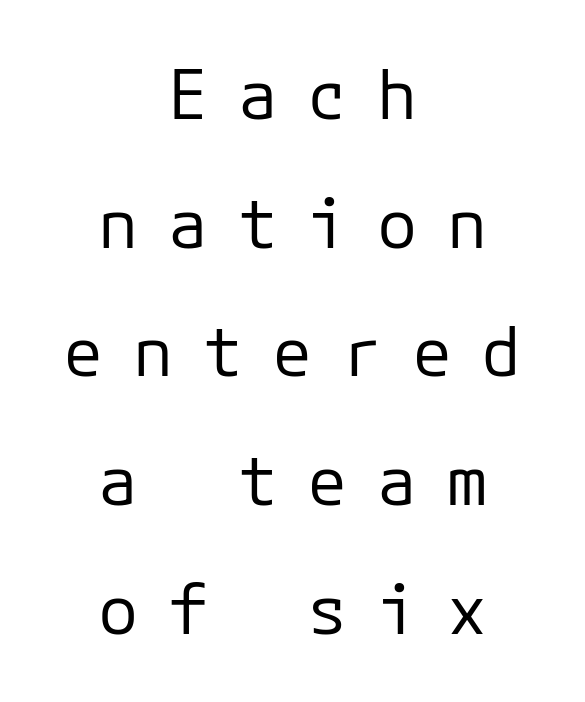
The setting favours the middle, as headings and verse often do. Does the type have serifs? No, each stem ends abruptly. Think standard paragraph weight, or any step lighter than that. Characters follow at a spacing far wider than the type designer built in.
